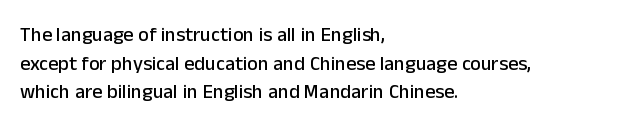
The image shows 20 px text type, upright; set left-aligned, normal line spacing (1.43x), normal letter spacing, not underlined.
